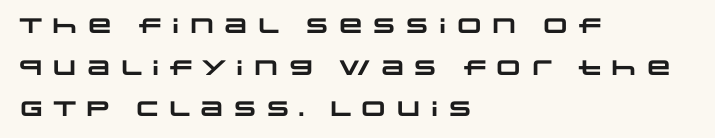
{"bold": "yes", "underline": "no", "align": "left", "line_spacing": "loose", "line_spacing_ratio": 1.98, "glyph_px": 21}
